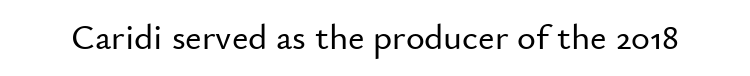
{"serif": "no", "italic": "no", "width": "normal", "stroke_contrast": "low", "x_height": "small", "monospaced": "no", "underline": "no", "letter_spacing": "normal", "letter_spacing_em": 0.0, "glyph_px": 36}
